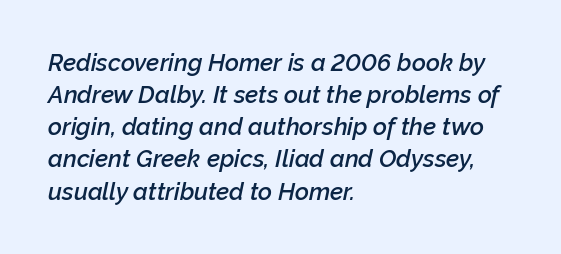
The image shows 24 px text type, italic (leaning right); set left-aligned, normal line spacing (1.34x), normal letter spacing, not underlined.
